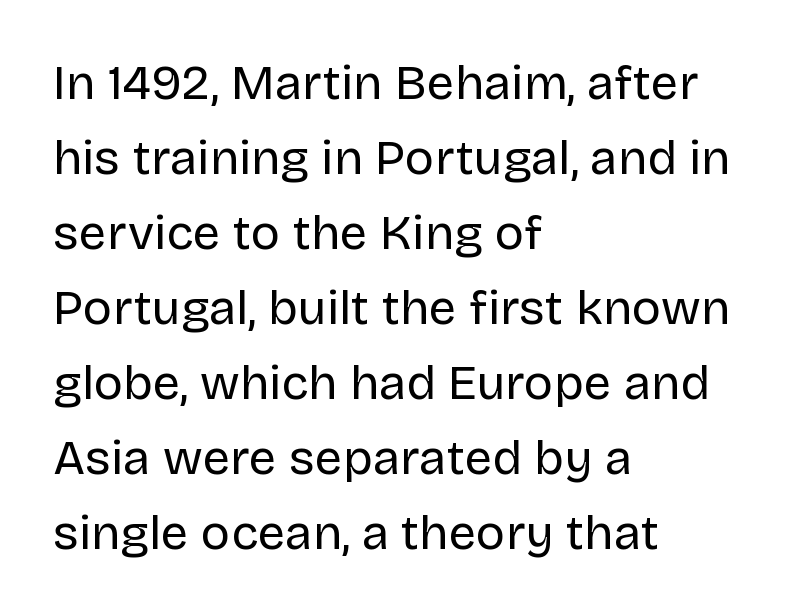
Vertically, the passage feels balanced, rows spaced as you'd expect. Here the glyphs are tracked normally, forming tight word shapes. The font's upright variant was chosen for this text. Is the stroke heavy? The answer is a plain regular-or-lighter. Has an underline been added? It has not.
